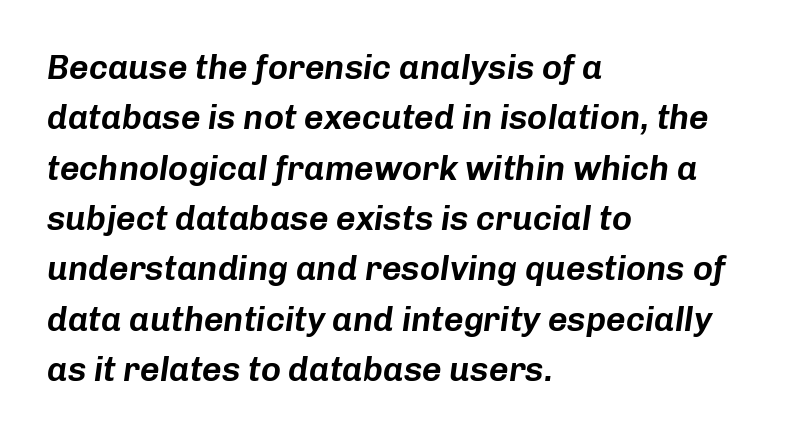
{"italic": "yes", "lean": "right", "slant_degrees": 8, "width": "normal", "stroke_contrast": "low", "x_height": "medium", "monospaced": "no", "underline": "no", "align": "left", "line_spacing": "normal", "line_spacing_ratio": 1.48, "letter_spacing": "normal", "letter_spacing_em": 0.0, "glyph_px": 34}
